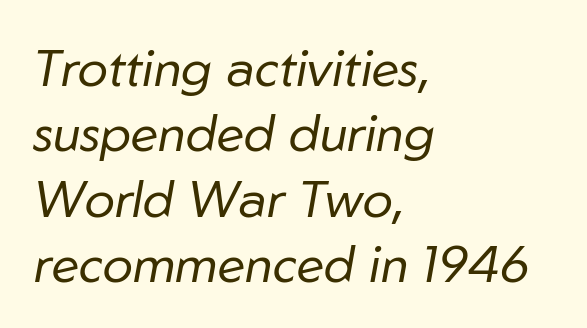
The image shows 51 px regular-weight type, italic (leaning right); set left-aligned, normal line spacing (1.28x), normal letter spacing, not underlined; low stroke contrast and a medium x-height.
